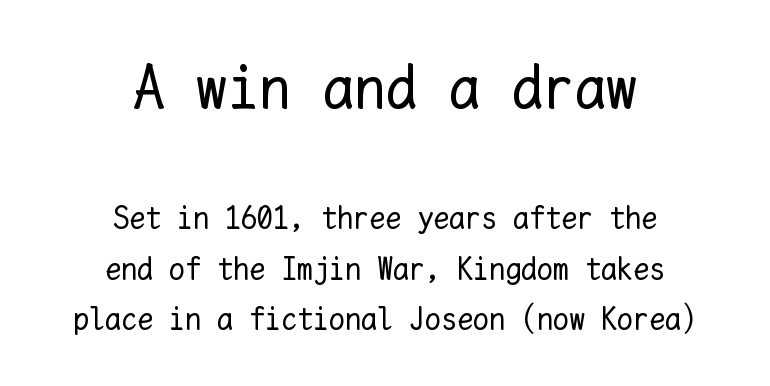
Has an underline been added? It has not. Observe the ordinary spacing: letters are neighbours, not strangers. The paragraph has two soft edges and a firm central axis. Think of a typewriter: that constant character pitch is what you see here.
